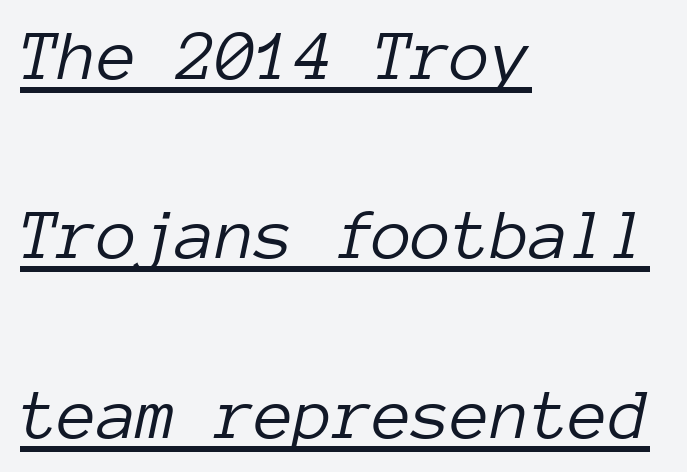
Q: Is the text bold? A: No.
Q: Is the text italic (slanted)? A: Yes, it leans right by about 12 degrees.
Q: Is the text underlined? A: Yes.
Q: How is the paragraph aligned? A: Left-aligned.
Q: Is the spacing between letters normal or unusually wide? A: Normal.
Q: Is the spacing between lines tight, normal or loose? A: Loose.
Q: Width (condensed, normal, or wide)? A: Normal.
Q: Stroke contrast? A: Low.
Q: x-height? A: Medium.
Q: Monospaced? A: Yes.
